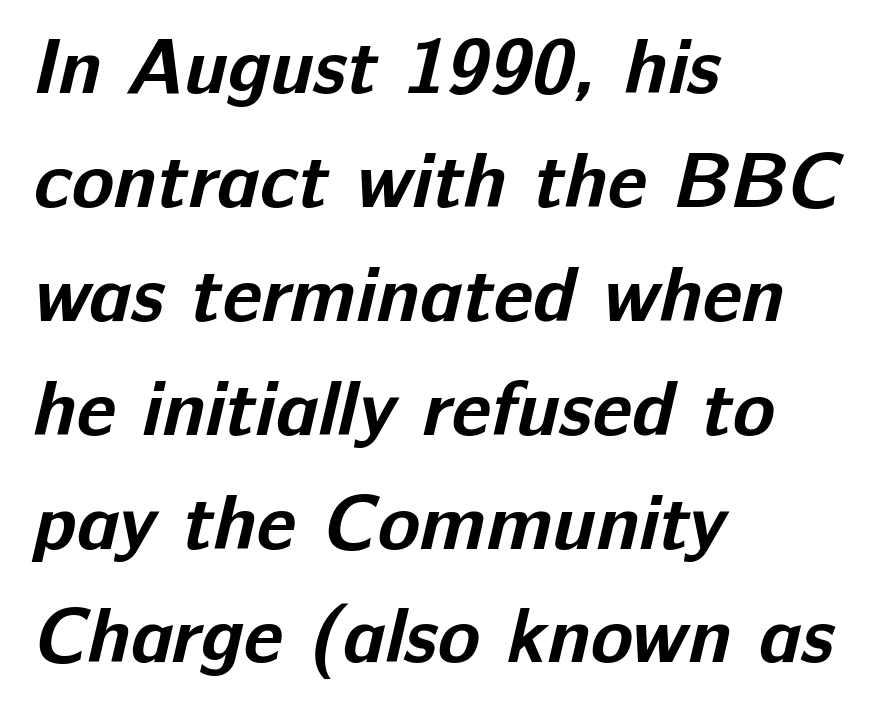
The image shows 78 px bold sans-serif type; set left-aligned, normal line spacing (1.46x), normal letter spacing, not underlined; low stroke contrast and a medium x-height.
